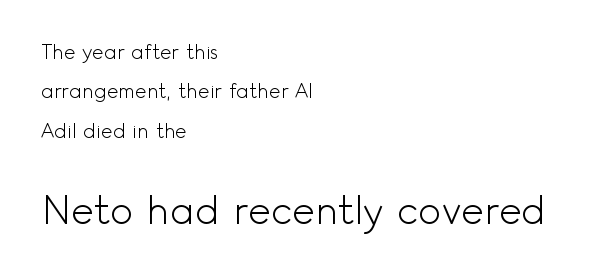
I'd call this a sans setting — the letters go barefoot. Spacing verdict: proportional, widths tailored to each character. Letters have the restrained weight of plain body copy at most. Does the copy run flush right? No — it runs flush left. The line-height multiplier appears high, well above default. Type size steps up from the first block to the second.
